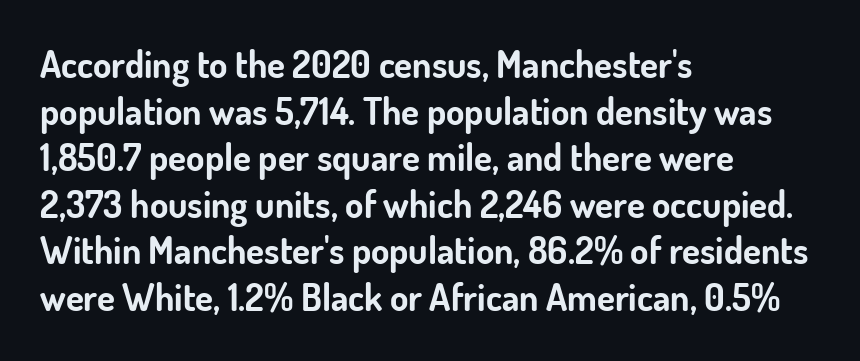
{"serif": "no", "italic": "no", "bold": "yes", "weight": "bold", "width": "normal", "stroke_contrast": "low", "x_height": "small", "monospaced": "no", "underline": "no", "align": "left", "line_spacing": "normal", "line_spacing_ratio": 1.26, "letter_spacing": "normal", "letter_spacing_em": 0.0, "glyph_px": 37}
